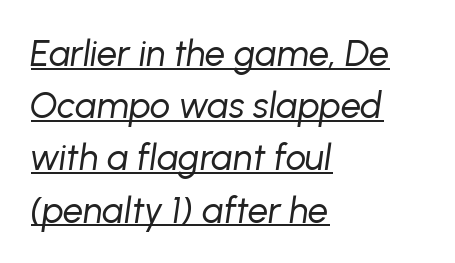
{"italic": "yes", "lean": "right", "slant_degrees": 8, "bold": "no", "weight": "regular", "width": "normal", "stroke_contrast": "low", "x_height": "medium", "monospaced": "no", "underline": "yes", "align": "left", "line_spacing": "normal", "line_spacing_ratio": 1.45, "letter_spacing": "normal", "letter_spacing_em": 0.0, "glyph_px": 36}
